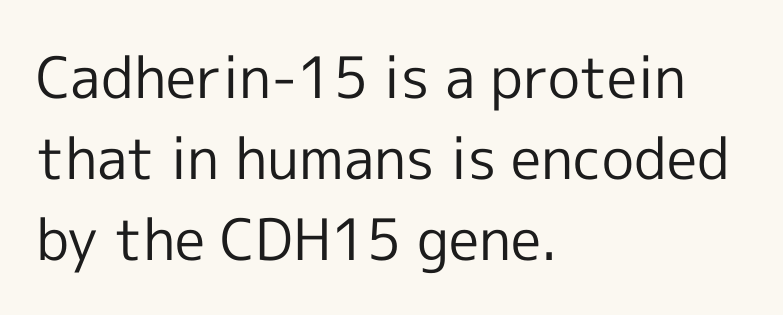
The image shows 57 px regular-weight sans-serif type, upright; set left-aligned, normal line spacing (1.42x), normal letter spacing, not underlined; a medium x-height.
